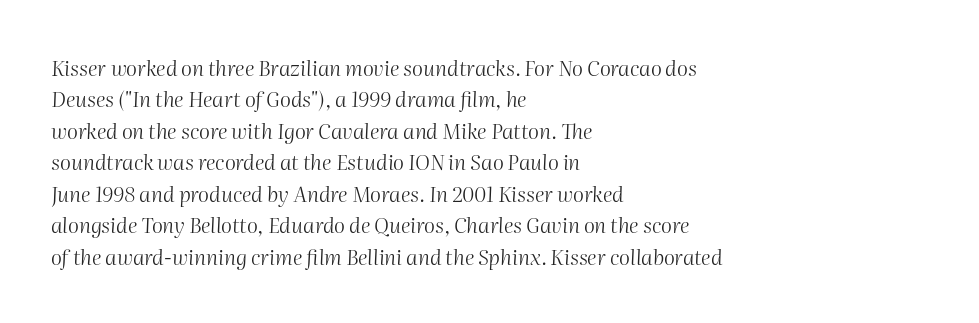
{"italic": "yes", "lean": "right", "slant_degrees": 2, "bold": "no", "underline": "no", "align": "left", "line_spacing": "normal", "line_spacing_ratio": 1.5, "letter_spacing": "normal", "letter_spacing_em": 0.0, "glyph_px": 21}
